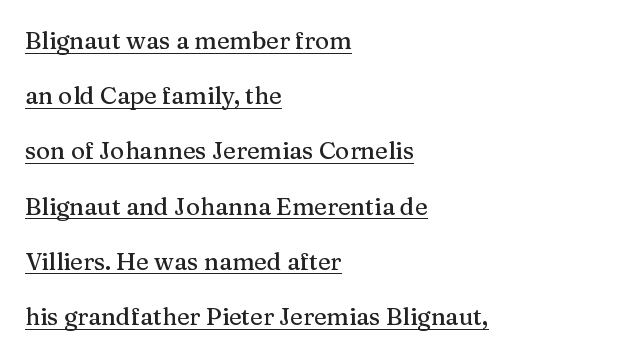
{"italic": "no", "underline": "yes", "align": "left", "line_spacing": "loose", "line_spacing_ratio": 2.3, "letter_spacing": "normal", "letter_spacing_em": 0.0, "glyph_px": 24}
